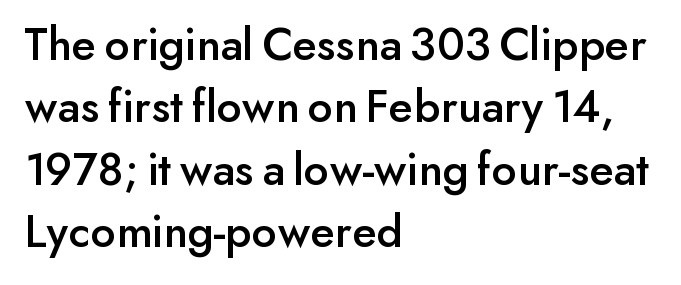
The image shows 48 px sans-serif type, upright; set left-aligned, normal line spacing (1.3x), normal letter spacing, not underlined; low stroke contrast and a small x-height.
